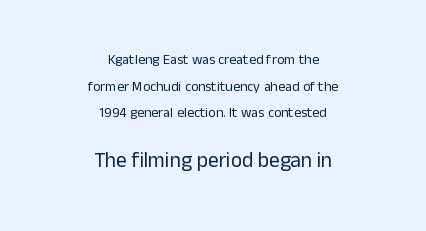
{"italic": "no", "bold": "no", "underline": "no", "align": "center", "line_spacing": "loose", "line_spacing_ratio": 1.9, "letter_spacing": "normal", "letter_spacing_em": 0.0, "larger_block": "second", "size_ratio": 1.5, "glyph_px": 21}
